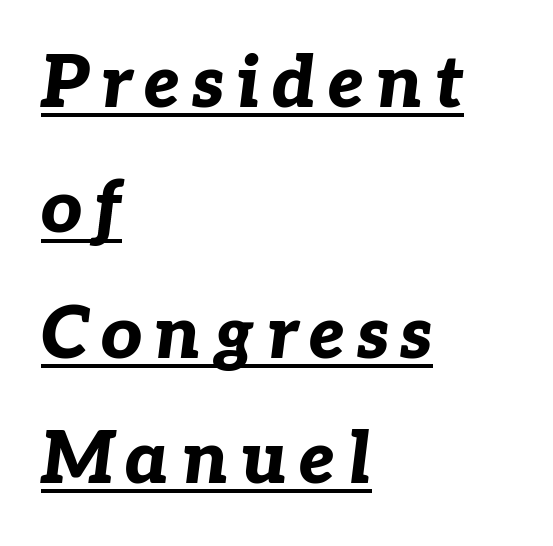
Q: Is the text bold? A: Yes.
Q: Is the text italic (slanted)? A: Yes, it leans right by about 7 degrees.
Q: Is the text underlined? A: Yes.
Q: How is the paragraph aligned? A: Left-aligned.
Q: Width (condensed, normal, or wide)? A: Normal.
Q: Stroke contrast? A: Low.
Q: x-height? A: Medium.
Q: Monospaced? A: No.
